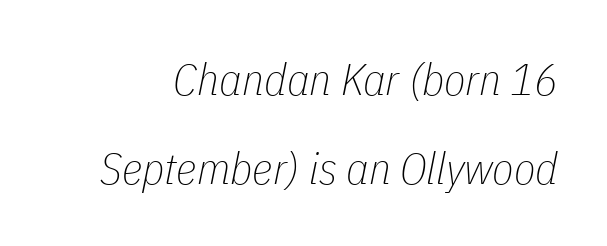
{"italic": "yes", "lean": "right", "slant_degrees": 11, "bold": "no", "weight": "thin", "width": "condensed", "stroke_contrast": "low", "x_height": "medium", "monospaced": "no", "underline": "no", "line_spacing": "loose", "line_spacing_ratio": 2.02, "letter_spacing": "normal", "letter_spacing_em": 0.0, "glyph_px": 44}
